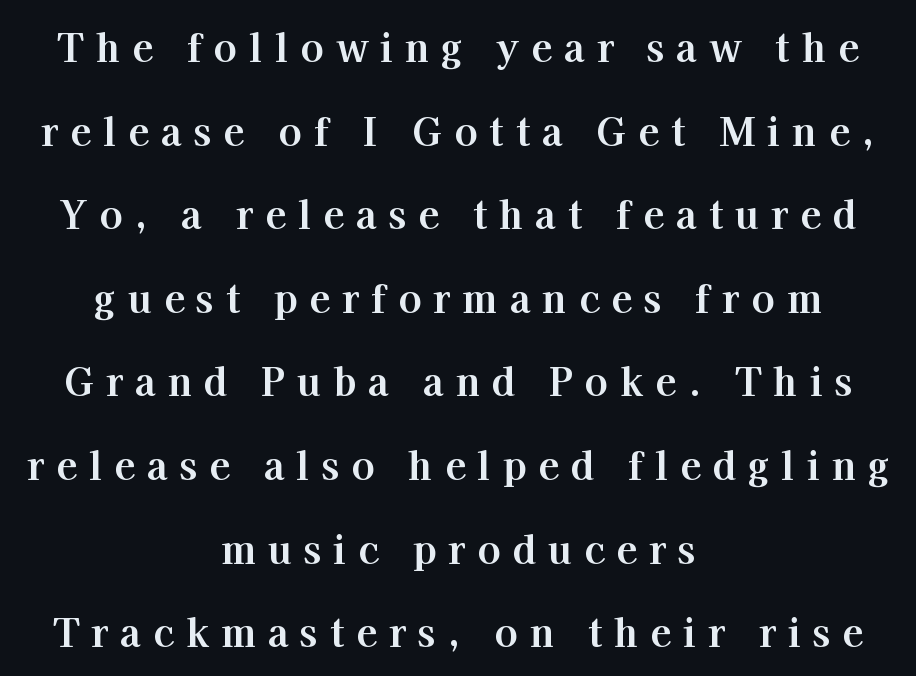
Q: Is the text bold? A: Yes.
Q: Is the text italic (slanted)? A: No, it is upright.
Q: Is the typeface a serif or a sans-serif typeface? A: Serif.
Q: Is the text underlined? A: No.
Q: How is the paragraph aligned? A: Centered.
Q: Is the spacing between letters normal or unusually wide? A: Unusually wide.
Q: Is the spacing between lines tight, normal or loose? A: Loose.
Q: Width (condensed, normal, or wide)? A: Normal.
Q: Stroke contrast? A: High.
Q: x-height? A: Medium.
Q: Monospaced? A: No.
